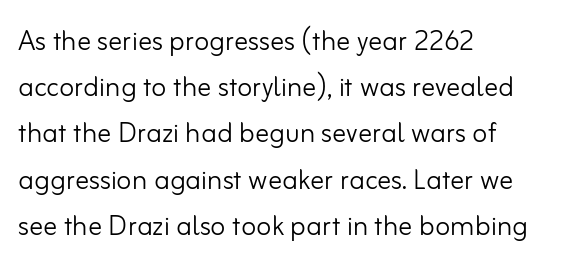
These lines keep a tight, regular rhythm from letter to letter. The passage shown is typed in a proportional face where columns would drift. Quick note: interline space is typical. The text block is weighted toward the left margin, trailing off unevenly rightward. Underline: absent.
